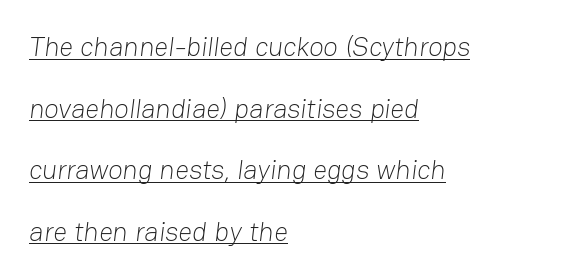
Q: Is the text bold? A: No.
Q: Is the text underlined? A: Yes.
Q: How is the paragraph aligned? A: Left-aligned.
Q: Is the spacing between letters normal or unusually wide? A: Normal.
Q: Is the spacing between lines tight, normal or loose? A: Loose.
